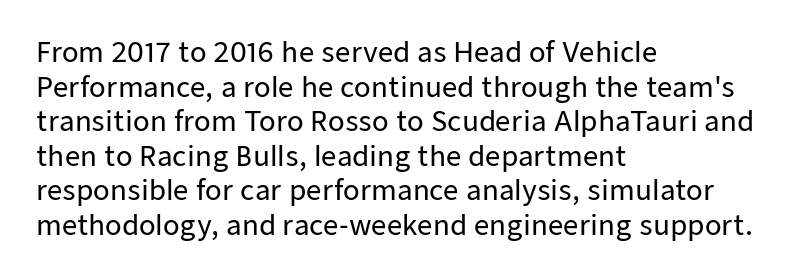
The image shows 27 px text type, upright; set left-aligned, normal line spacing (1.28x), normal letter spacing, not underlined.
